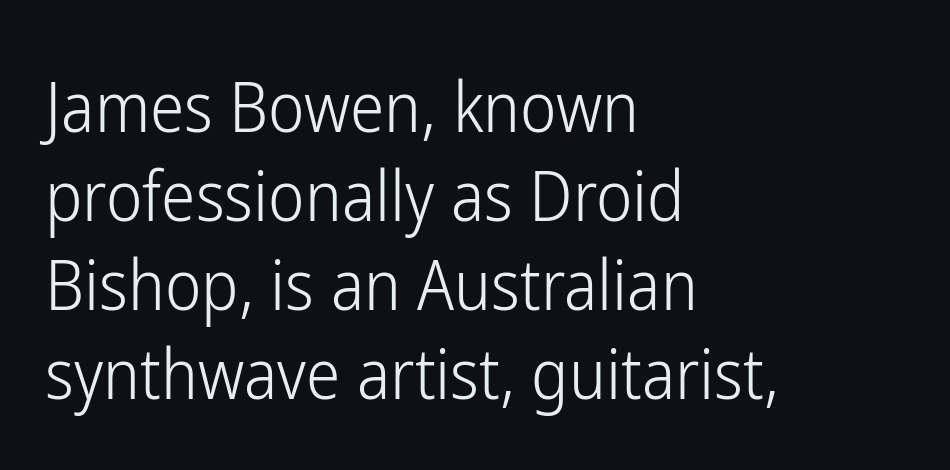
The image shows 69 px light, condensed sans-serif type, upright; set left-aligned, normal line spacing (1.29x), normal letter spacing, not underlined; low stroke contrast and a medium x-height.
